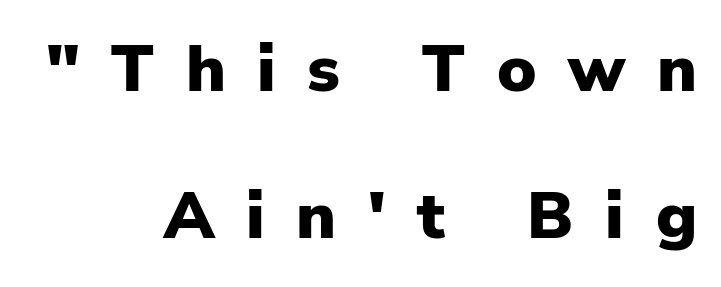
Does the weight exceed regular? Yes, all the way to bold. The face used here is proportionally spaced, like ordinary book or web type. To sum up the face: it is a sans, with no serifs. Spacing between characters has been opened up far beyond the box default.
